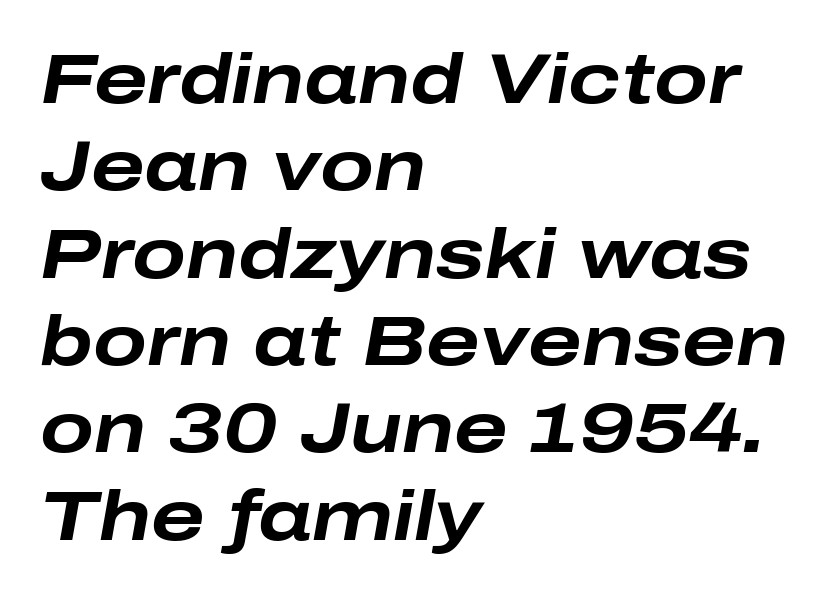
The image shows 71 px bold, wide type, italic (leaning right); set left-aligned, line spacing 1.23x, normal letter spacing, not underlined; low stroke contrast and a medium x-height.
